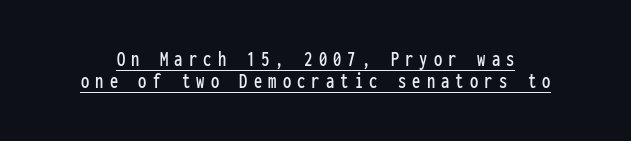
{"italic": "no", "underline": "yes", "line_spacing": "tight", "line_spacing_ratio": 1.01, "letter_spacing": "wide", "letter_spacing_em": 0.28, "glyph_px": 22}
